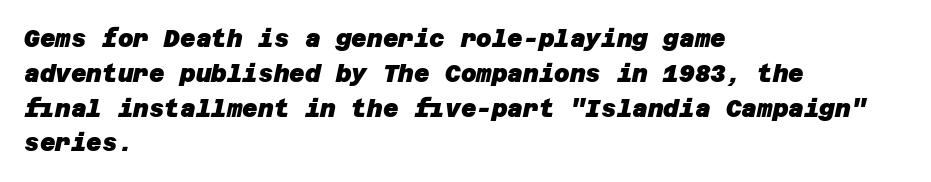
{"bold": "yes", "underline": "no", "align": "left", "line_spacing": "normal", "line_spacing_ratio": 1.45, "letter_spacing": "normal", "letter_spacing_em": 0.0, "glyph_px": 24}
